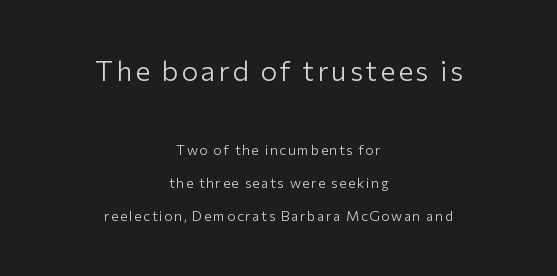
The image shows 28 px light sans-serif type, upright; set centered, loose line spacing (2.35x), not underlined; the first (top) block is 2.0x larger; low stroke contrast and a medium x-height.
